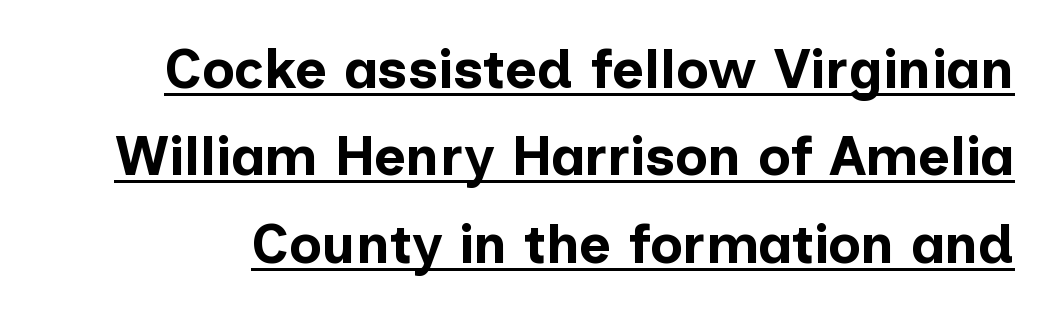
{"serif": "no", "italic": "no", "bold": "yes", "weight": "bold", "width": "normal", "stroke_contrast": "low", "x_height": "medium", "monospaced": "no", "underline": "yes", "line_spacing": "normal", "line_spacing_ratio": 1.59, "letter_spacing": "normal", "letter_spacing_em": 0.0, "glyph_px": 55}
